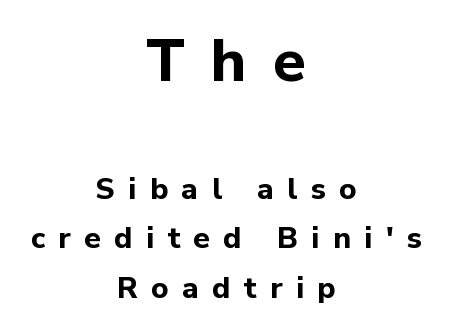
{"serif": "no", "italic": "no", "bold": "yes", "weight": "bold", "width": "normal", "stroke_contrast": "low", "x_height": "medium", "monospaced": "no", "underline": "no", "align": "center", "line_spacing": "normal", "line_spacing_ratio": 1.66, "letter_spacing": "wide", "letter_spacing_em": 0.45, "larger_block": "first", "size_ratio": 2.0, "glyph_px": 60}
